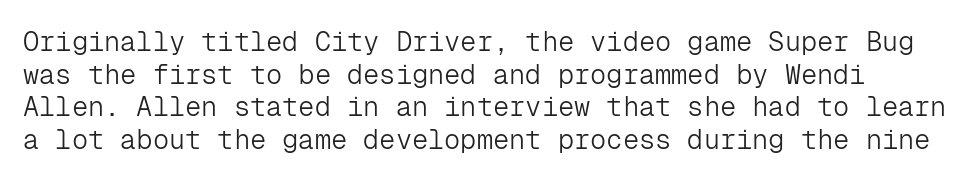
{"italic": "no", "bold": "no", "underline": "no", "line_spacing_ratio": 1.21, "letter_spacing": "normal", "letter_spacing_em": 0.0, "glyph_px": 27}
